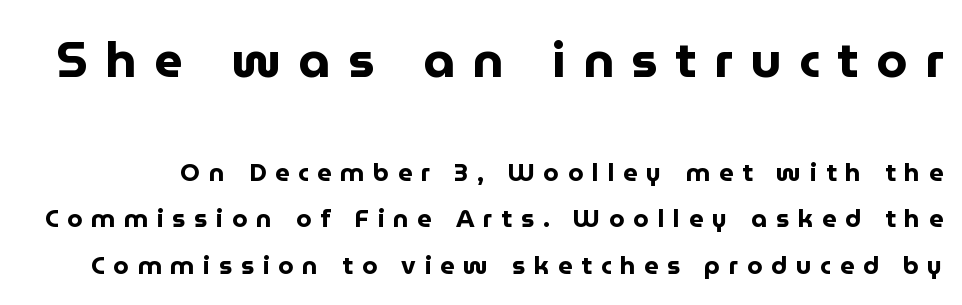
Q: Is the text bold? A: Yes.
Q: Is the text italic (slanted)? A: No, it is upright.
Q: Is the typeface a serif or a sans-serif typeface? A: Sans-serif.
Q: Is the text underlined? A: No.
Q: Is the spacing between letters normal or unusually wide? A: Unusually wide.
Q: Which block of text is set in a larger size, the first (top) or the second (bottom)? A: The first (top) one.
Q: Width (condensed, normal, or wide)? A: Normal.
Q: Stroke contrast? A: Low.
Q: x-height? A: Medium.
Q: Monospaced? A: No.
